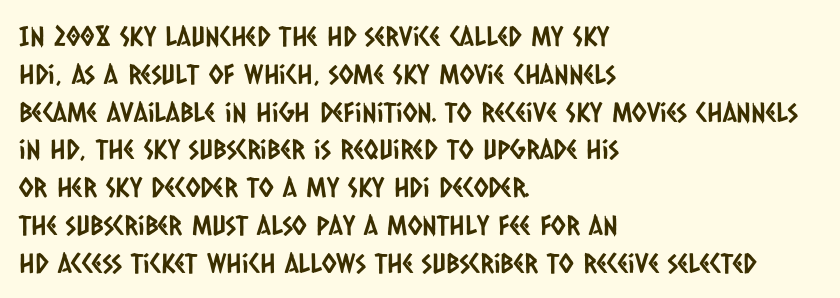
The image shows 27 px text type; set left-aligned, normal line spacing (1.4x), normal letter spacing, not underlined.
